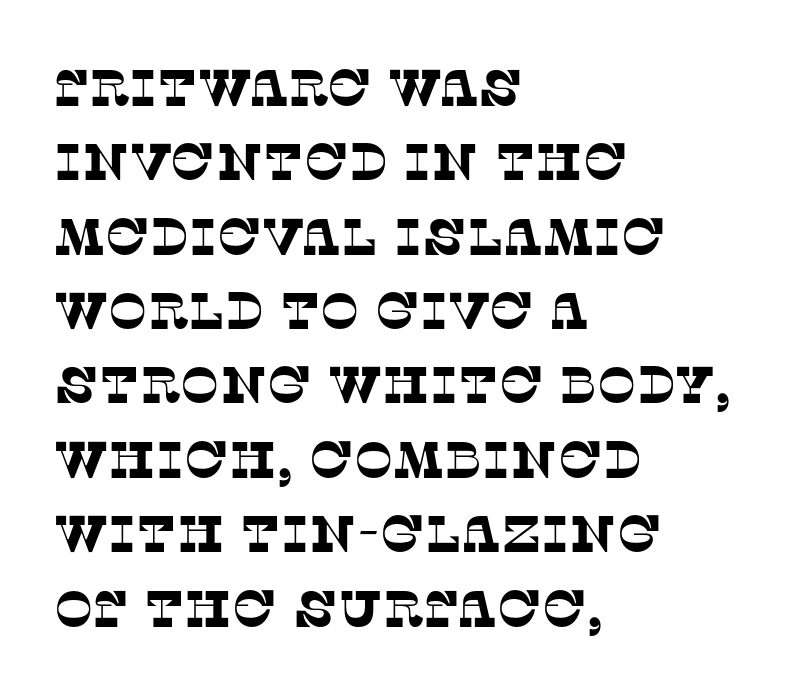
{"serif": "yes", "width": "normal", "stroke_contrast": "low", "x_height": "large", "monospaced": "no", "underline": "no", "align": "left", "line_spacing": "normal", "line_spacing_ratio": 1.43, "letter_spacing": "normal", "letter_spacing_em": 0.0, "glyph_px": 52}
